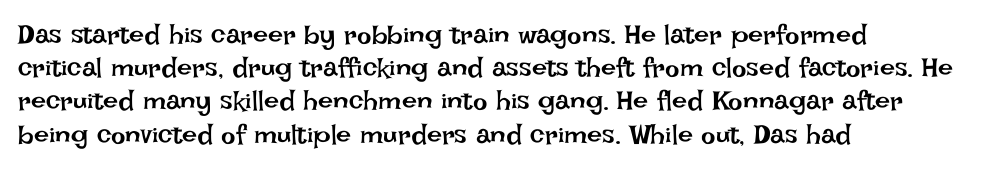
The zone under the glyphs is completely vacant. The passage is arranged the way most books set body copy — flush left. The type sits square on the baseline with zero lean. Weight: in the light-to-regular range. In terms of letterspacing, this is plain default setting.
